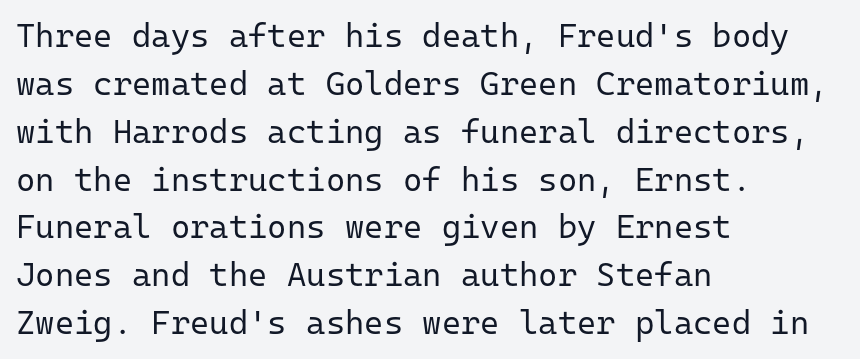
{"serif": "no", "italic": "no", "bold": "no", "weight": "regular", "width": "normal", "stroke_contrast": "low", "x_height": "medium", "monospaced": "yes", "underline": "no", "align": "left", "line_spacing": "normal", "line_spacing_ratio": 1.45, "letter_spacing": "normal", "letter_spacing_em": 0.0, "glyph_px": 33}
